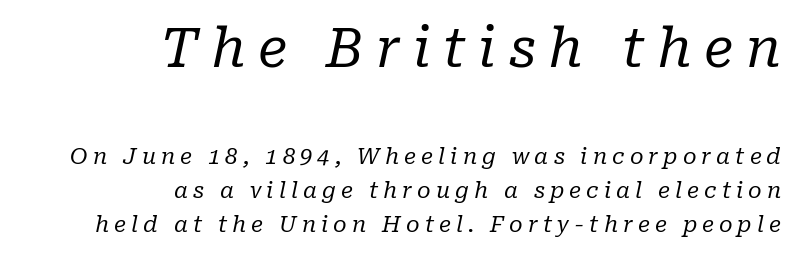
Q: Is the text bold? A: No.
Q: Is the text italic (slanted)? A: Yes, it leans right by about 10 degrees.
Q: Is the typeface a serif or a sans-serif typeface? A: Serif.
Q: Is the text underlined? A: No.
Q: How is the paragraph aligned? A: Right-aligned.
Q: Is the spacing between letters normal or unusually wide? A: Unusually wide.
Q: Is the spacing between lines tight, normal or loose? A: Normal.
Q: Which block of text is set in a larger size, the first (top) or the second (bottom)? A: The first (top) one.
Q: Width (condensed, normal, or wide)? A: Normal.
Q: Stroke contrast? A: Low.
Q: x-height? A: Medium.
Q: Monospaced? A: No.
